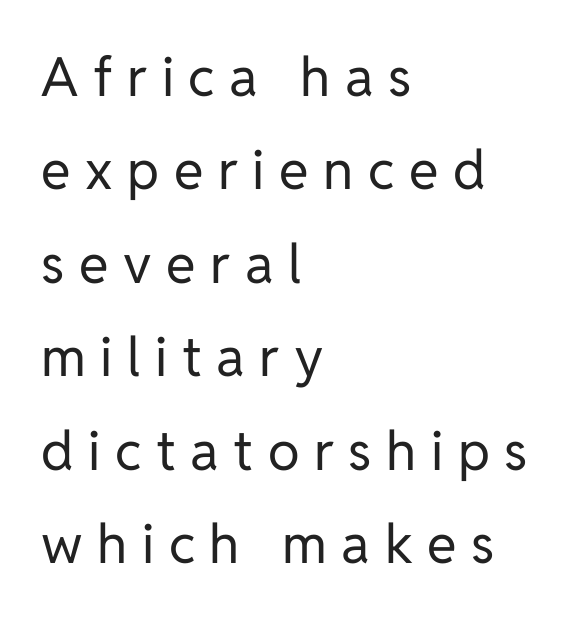
{"serif": "no", "italic": "no", "bold": "no", "weight": "regular", "width": "normal", "stroke_contrast": "low", "x_height": "medium", "monospaced": "no", "underline": "no", "align": "left", "line_spacing_ratio": 1.73, "letter_spacing": "wide", "letter_spacing_em": 0.27, "glyph_px": 54}
